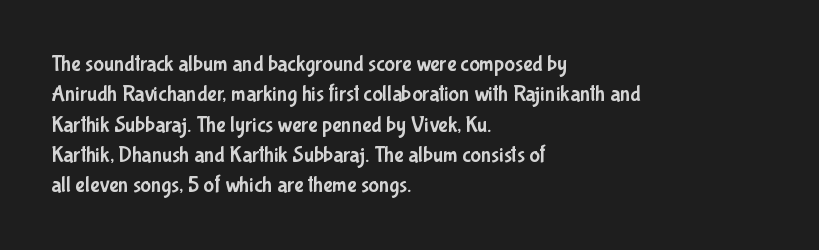
The image shows 22 px text type, upright; set left-aligned, normal line spacing (1.38x), normal letter spacing, not underlined.
